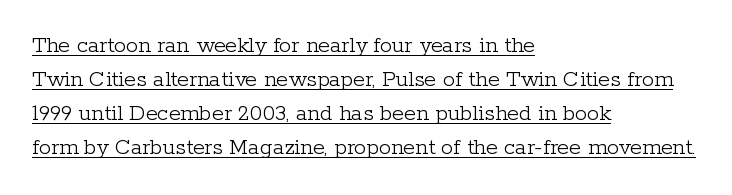
{"italic": "no", "bold": "no", "underline": "yes", "align": "left", "line_spacing": "normal", "line_spacing_ratio": 1.42, "letter_spacing": "normal", "letter_spacing_em": 0.0, "glyph_px": 24}
